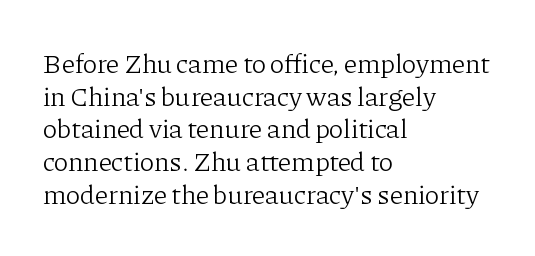
The image shows 27 px text type, upright; set left-aligned, line spacing 1.21x, normal letter spacing, not underlined.
